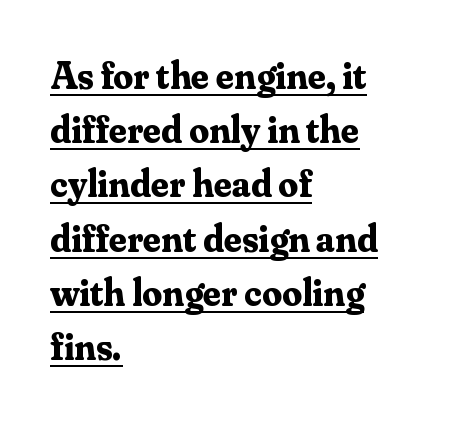
Q: Is the text bold? A: Yes.
Q: Is the text italic (slanted)? A: No, it is upright.
Q: Is the typeface a serif or a sans-serif typeface? A: Serif.
Q: Is the text underlined? A: Yes.
Q: How is the paragraph aligned? A: Left-aligned.
Q: Is the spacing between letters normal or unusually wide? A: Normal.
Q: Is the spacing between lines tight, normal or loose? A: Normal.
Q: Width (condensed, normal, or wide)? A: Normal.
Q: Stroke contrast? A: Medium.
Q: x-height? A: Small.
Q: Monospaced? A: No.
